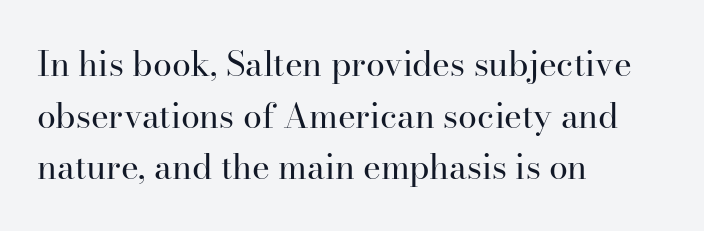
{"serif": "yes", "italic": "no", "bold": "no", "weight": "regular", "width": "normal", "stroke_contrast": "high", "x_height": "small", "monospaced": "no", "underline": "no", "align": "left", "line_spacing": "normal", "line_spacing_ratio": 1.52, "letter_spacing": "normal", "letter_spacing_em": 0.0, "glyph_px": 34}
